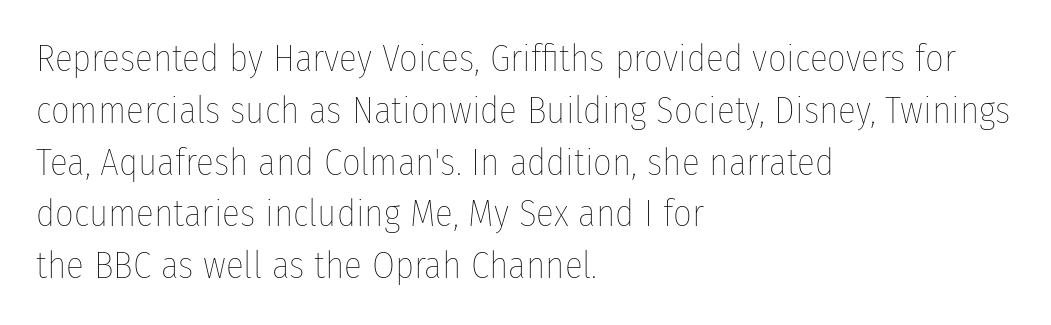
The image shows 37 px thin, condensed type, upright; set left-aligned, normal line spacing (1.4x), normal letter spacing, not underlined; low stroke contrast and a medium x-height.
